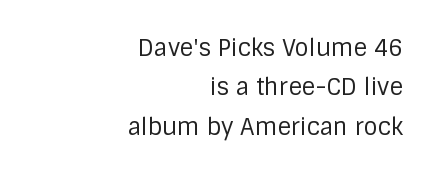
Beneath every word, the page is bare. A quiet, ordinary-to-light weight characterises the typeface. Alignment: flush right. Notice how the stems are strictly vertical — no italics here. The horizontal fit of the characters is conventional and even.
